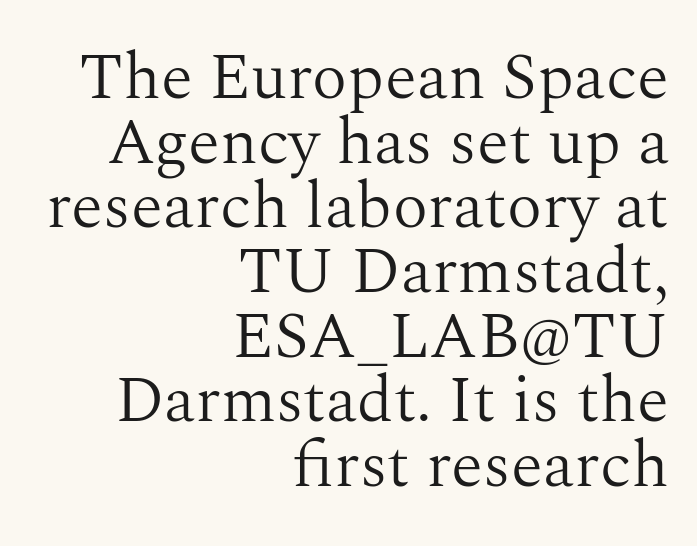
The image shows 66 px light serif type, upright; set right-aligned, tight line spacing (0.98x), normal letter spacing, not underlined; medium stroke contrast and a medium x-height.
